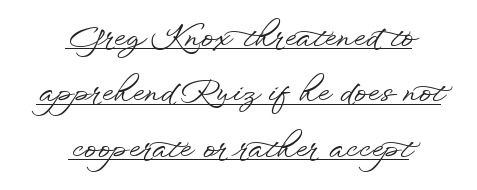
Q: Is the text italic (slanted)? A: Yes.
Q: Is the typeface a serif or a sans-serif typeface? A: Sans-serif.
Q: Is the text underlined? A: Yes.
Q: How is the paragraph aligned? A: Centered.
Q: Is the spacing between letters normal or unusually wide? A: Normal.
Q: Width (condensed, normal, or wide)? A: Wide.
Q: Stroke contrast? A: Low.
Q: x-height? A: Small.
Q: Monospaced? A: No.
